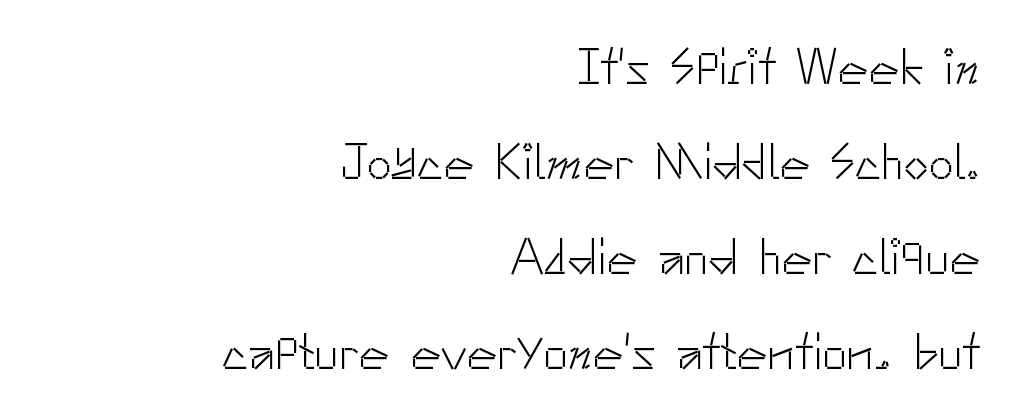
{"serif": "no", "italic": "no", "bold": "no", "weight": "light", "width": "normal", "stroke_contrast": "low", "x_height": "small", "monospaced": "no", "underline": "no", "align": "right", "line_spacing_ratio": 1.86, "letter_spacing": "normal", "letter_spacing_em": 0.0, "glyph_px": 51}
